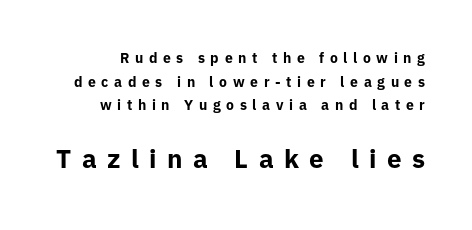
Leading: standard. Check the space under the baseline: it is left empty. I'd describe the lettering as bold — thick and assertive. Someone cranked the tracking dial way up on this one. Block two is the big one; block one sits smaller above it. A typesetter would mark this as roman, not italic.
